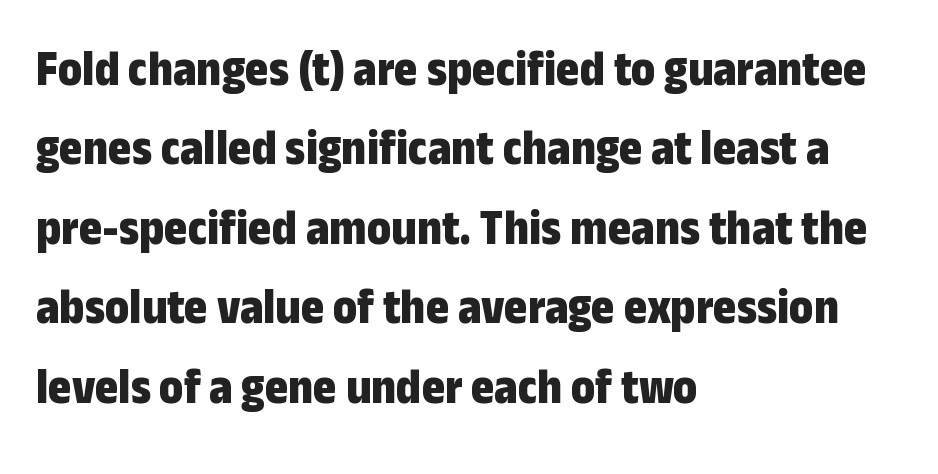
Q: Is the text bold? A: Yes.
Q: Is the text italic (slanted)? A: No, it is upright.
Q: Is the typeface a serif or a sans-serif typeface? A: Sans-serif.
Q: Is the text underlined? A: No.
Q: How is the paragraph aligned? A: Left-aligned.
Q: Is the spacing between letters normal or unusually wide? A: Normal.
Q: Is the spacing between lines tight, normal or loose? A: Normal.
Q: Width (condensed, normal, or wide)? A: Condensed.
Q: Stroke contrast? A: Low.
Q: x-height? A: Medium.
Q: Monospaced? A: No.
